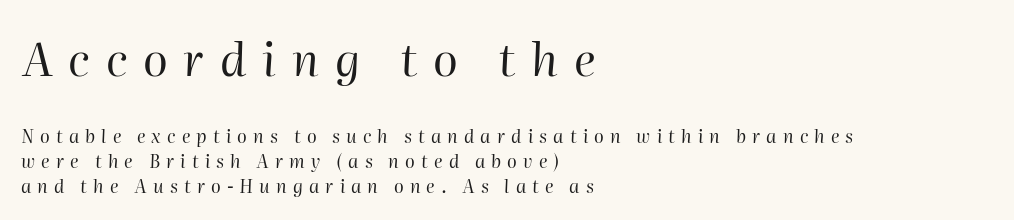
The image shows 46 px regular-weight type, italic (leaning right); set left-aligned, normal line spacing (1.38x), unusually wide letter spacing (+0.34 em), not underlined; the first (top) block is 2.56x larger; high stroke contrast and a medium x-height.
